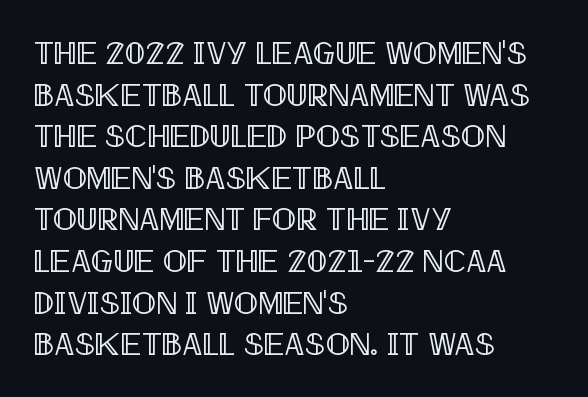
Summary of vertical rhythm: regular, with standard interline spacing. Spacing between characters is what you'd get straight out of the box. Visually the block forms a straight wall on the left and a jagged coastline on the right. Is this a fixed-width face? No — the glyphs have proportional, varying widths. Notice how the stems are strictly vertical — no italics here. The glyphs are unaccompanied by any horizontal stroke below them.
